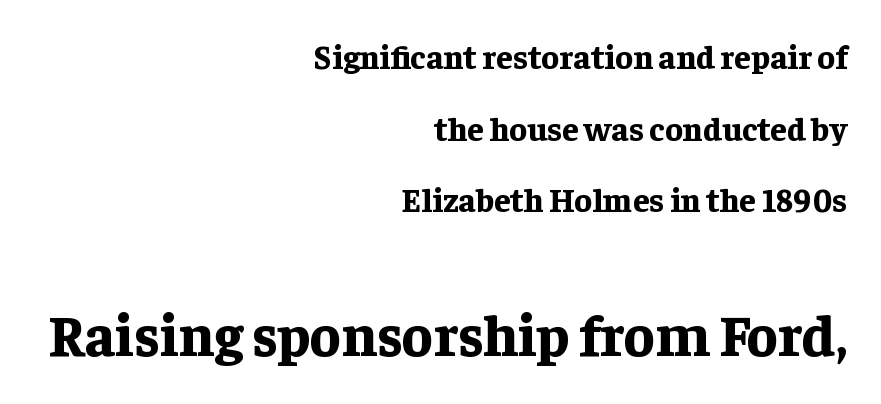
Q: Is the text bold? A: Yes.
Q: Is the text italic (slanted)? A: No, it is upright.
Q: Is the typeface a serif or a sans-serif typeface? A: Serif.
Q: Is the text underlined? A: No.
Q: How is the paragraph aligned? A: Right-aligned.
Q: Is the spacing between letters normal or unusually wide? A: Normal.
Q: Is the spacing between lines tight, normal or loose? A: Loose.
Q: Which block of text is set in a larger size, the first (top) or the second (bottom)? A: The second (bottom) one.
Q: Width (condensed, normal, or wide)? A: Normal.
Q: Stroke contrast? A: Low.
Q: x-height? A: Medium.
Q: Monospaced? A: No.
